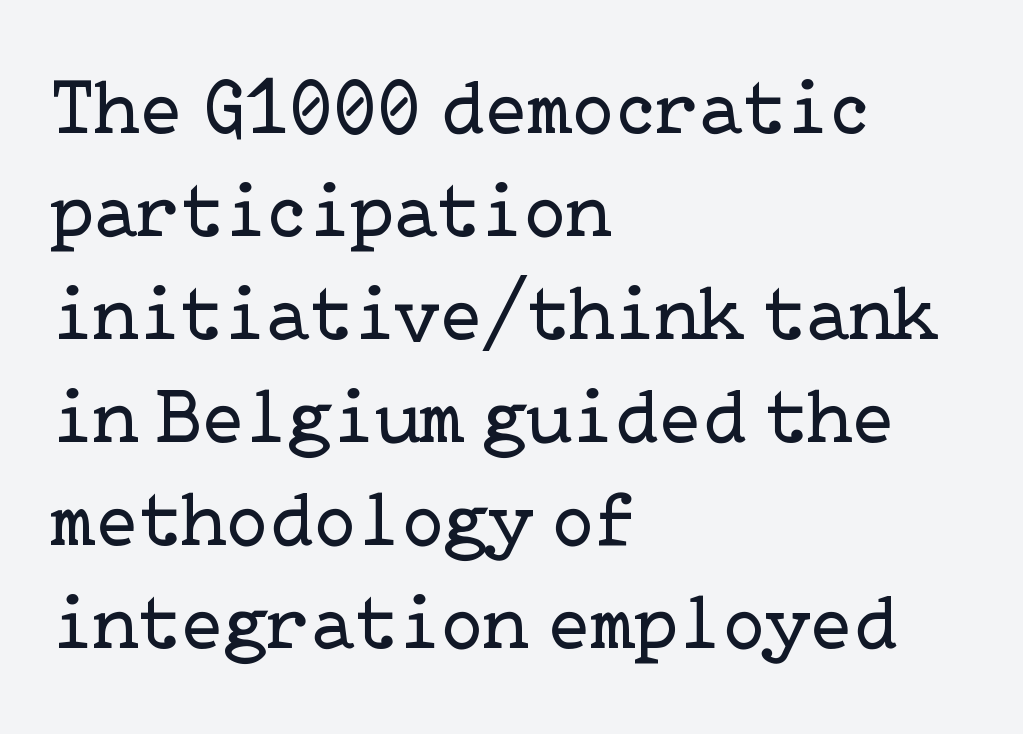
{"serif": "yes", "italic": "no", "bold": "no", "weight": "regular", "width": "normal", "stroke_contrast": "low", "x_height": "medium", "underline": "no", "align": "left", "line_spacing": "normal", "line_spacing_ratio": 1.32, "letter_spacing": "normal", "letter_spacing_em": 0.0, "glyph_px": 78}
